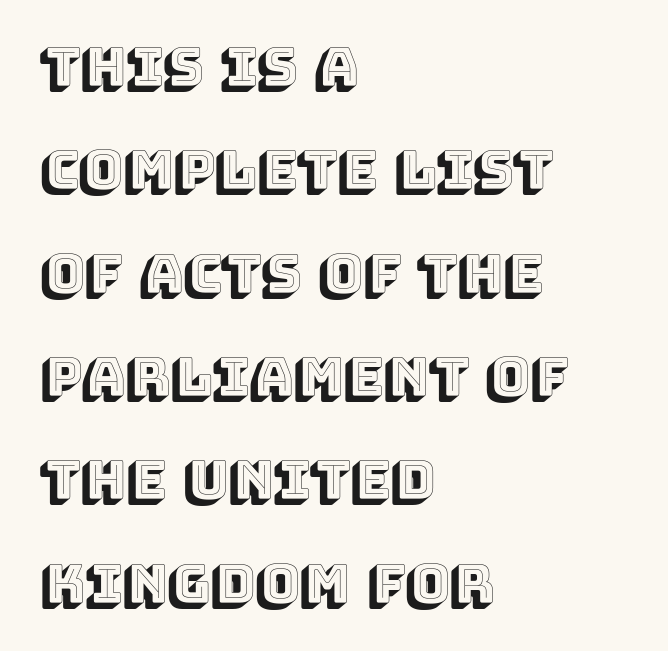
{"italic": "no", "width": "normal", "x_height": "large", "monospaced": "no", "underline": "no", "align": "left", "line_spacing": "loose", "line_spacing_ratio": 1.95, "letter_spacing": "normal", "letter_spacing_em": 0.0, "glyph_px": 53}
